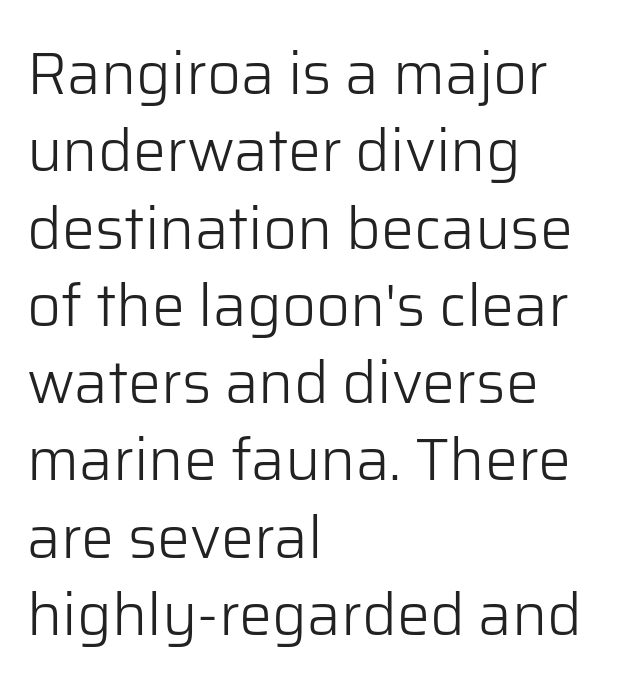
The lettering stays uniformly vertical, giving the passage a roman look. Bold? No — there's no thickening of the strokes. Is this a fixed-width face? No — the glyphs have proportional, varying widths. Here the glyphs are tracked normally, forming tight word shapes. What's the leading like? Ordinary, nothing unusual.
